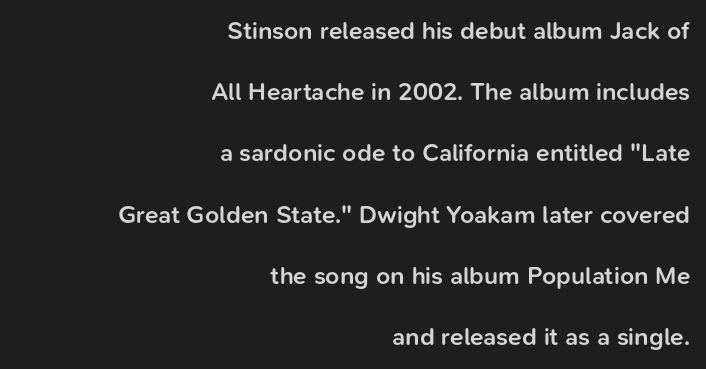
{"italic": "no", "bold": "semi", "underline": "no", "align": "right", "line_spacing": "loose", "line_spacing_ratio": 2.45, "letter_spacing": "normal", "letter_spacing_em": 0.0, "glyph_px": 25}
